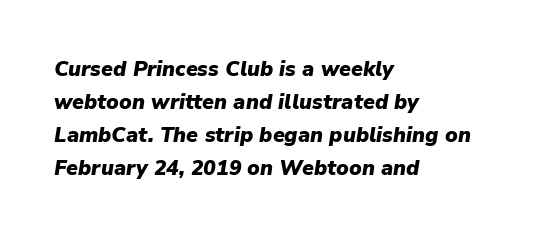
Q: Is the text bold? A: Yes.
Q: Is the text italic (slanted)? A: Yes, it leans right by about 9 degrees.
Q: Is the text underlined? A: No.
Q: How is the paragraph aligned? A: Left-aligned.
Q: Is the spacing between letters normal or unusually wide? A: Normal.
Q: Is the spacing between lines tight, normal or loose? A: Normal.
